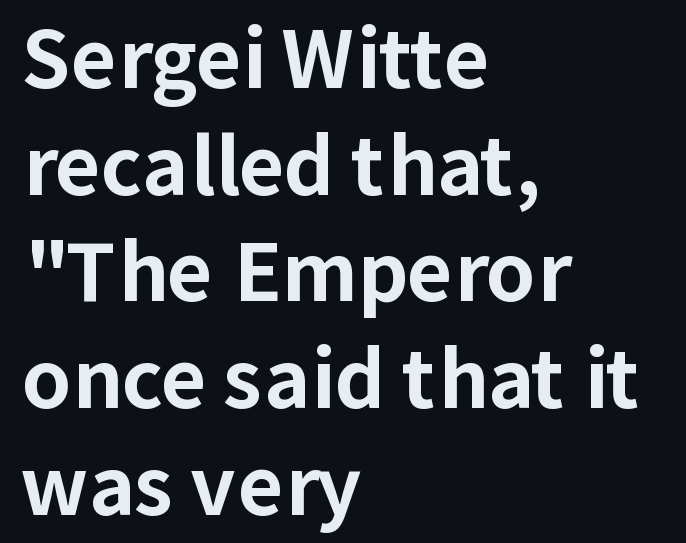
The rendering uses natural spacing where letterforms have individual widths. Characters remain perfectly vertical along every line. The horizontal fit of the characters is conventional and even. Interline gaps are of average width in this sample. Nobody drew a line under any word here.
